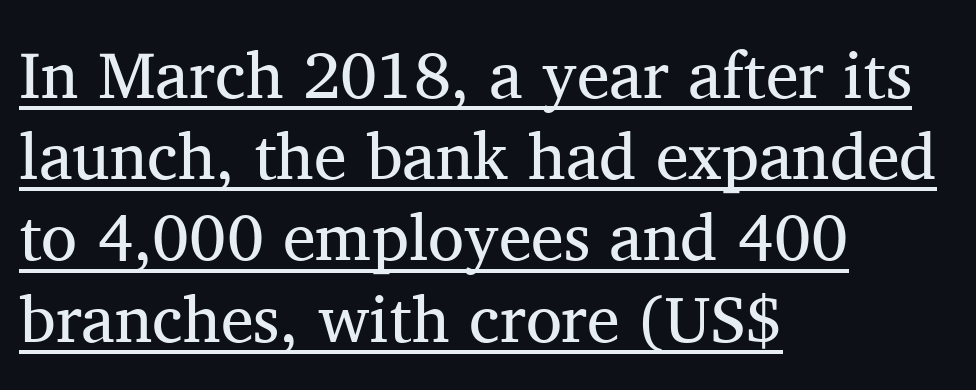
The image shows 66 px regular-weight serif type, upright; set left-aligned, line spacing 1.23x, normal letter spacing, underlined; medium stroke contrast and a medium x-height.
